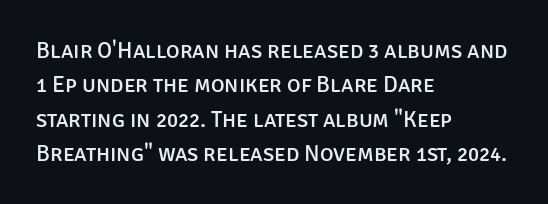
Q: Is the text italic (slanted)? A: No, it is upright.
Q: Is the text underlined? A: No.
Q: How is the paragraph aligned? A: Left-aligned.
Q: Is the spacing between letters normal or unusually wide? A: Normal.
Q: Is the spacing between lines tight, normal or loose? A: Normal.
